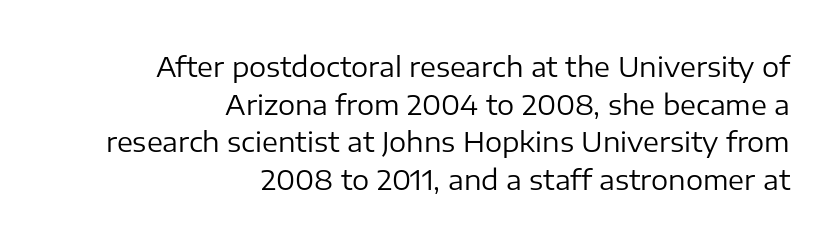
Q: Is the text bold? A: No.
Q: Is the text italic (slanted)? A: No, it is upright.
Q: Is the text underlined? A: No.
Q: How is the paragraph aligned? A: Right-aligned.
Q: Is the spacing between letters normal or unusually wide? A: Normal.
Q: Is the spacing between lines tight, normal or loose? A: Normal.
